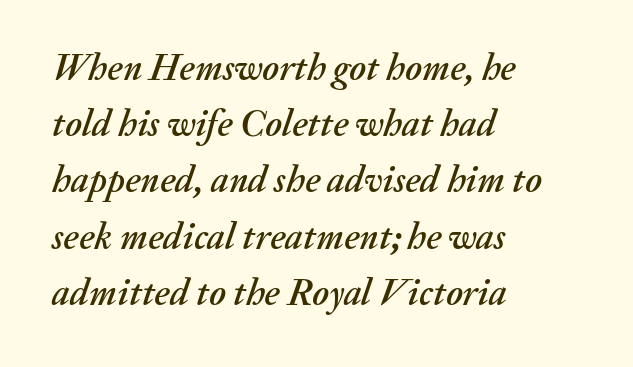
{"italic": "yes", "lean": "right", "slant_degrees": 20, "width": "normal", "stroke_contrast": "medium", "x_height": "medium", "monospaced": "no", "underline": "no", "align": "left", "line_spacing": "normal", "line_spacing_ratio": 1.52, "letter_spacing": "normal", "letter_spacing_em": 0.0, "glyph_px": 37}
